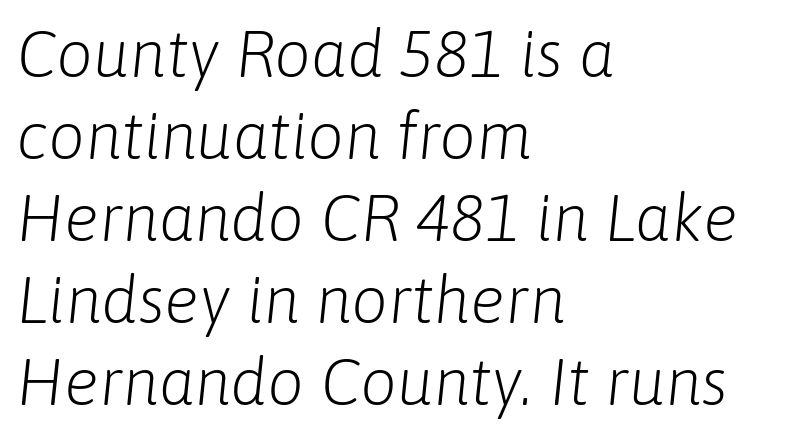
The image shows 65 px light type, italic (leaning right); set left-aligned, normal line spacing (1.26x), normal letter spacing, not underlined; low stroke contrast and a medium x-height.
